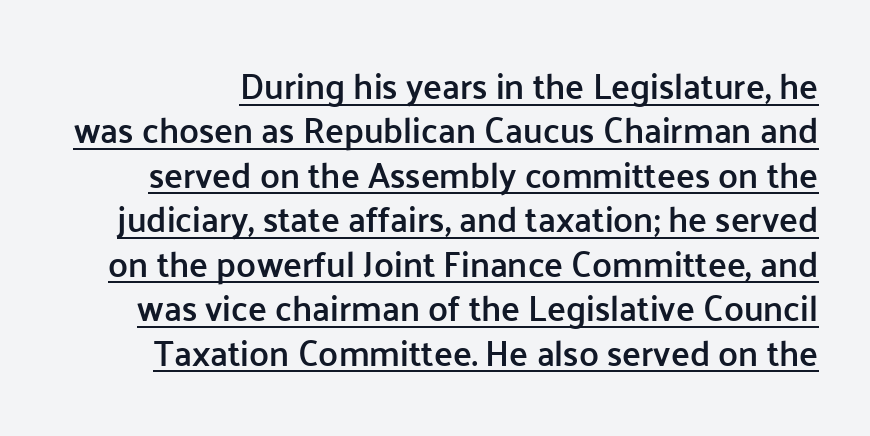
Q: Is the text bold? A: Semi-bold.
Q: Is the text italic (slanted)? A: No, it is upright.
Q: Is the typeface a serif or a sans-serif typeface? A: Sans-serif.
Q: Is the text underlined? A: Yes.
Q: Is the spacing between letters normal or unusually wide? A: Normal.
Q: Is the spacing between lines tight, normal or loose? A: Normal.
Q: Width (condensed, normal, or wide)? A: Normal.
Q: Stroke contrast? A: Low.
Q: x-height? A: Medium.
Q: Monospaced? A: No.
